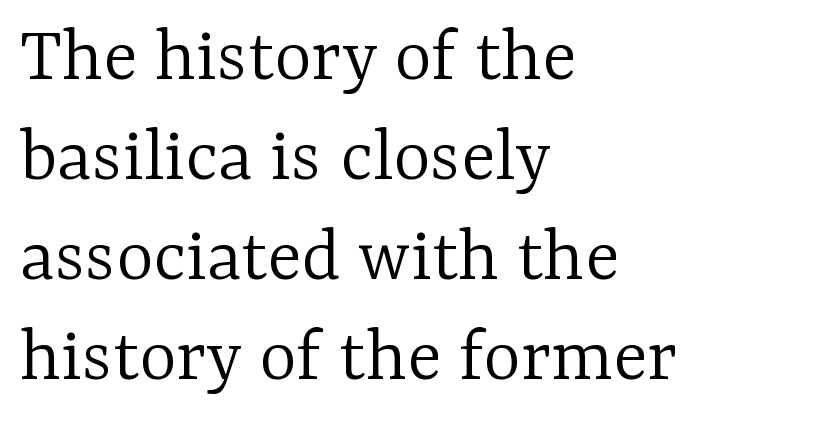
Proportional: the letters do not fall into vertical columns. The rendering uses a moderate line-height, typical for paragraphs. The designer went with a serif here, giving each stem small feet. Letters rest on an invisible, unmarked baseline.
